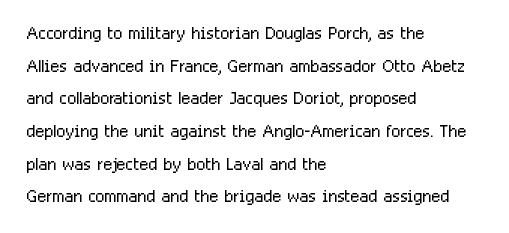
{"italic": "no", "bold": "no", "underline": "no", "align": "left", "line_spacing": "normal", "line_spacing_ratio": 1.36, "letter_spacing": "normal", "letter_spacing_em": 0.0, "glyph_px": 24}
